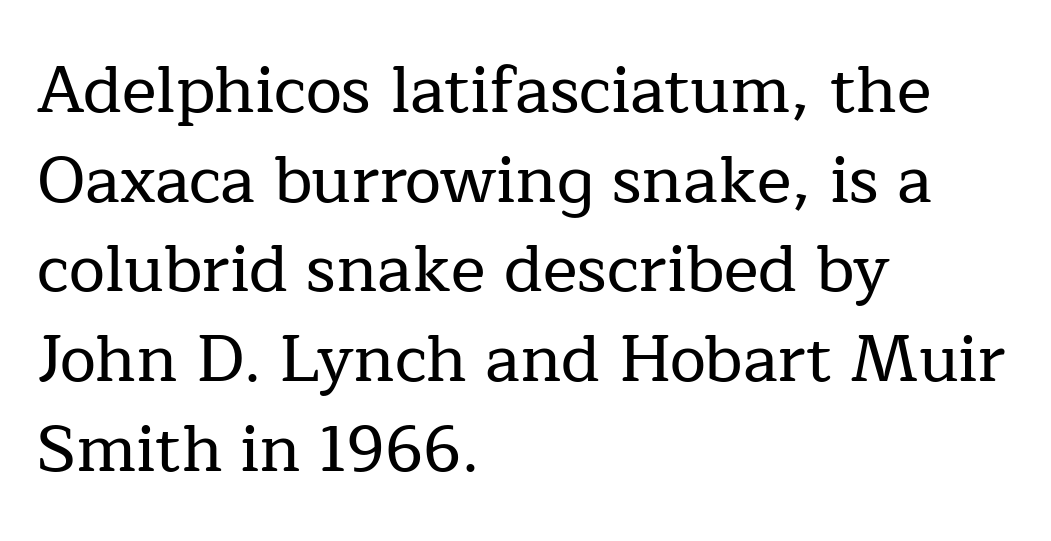
Layout note: lines flush left. This is the regular roman posture of the typeface. Typographically, this falls in the serif category. Descenders are the only things crossing below the line. The line texture is even and compact thanks to regular tracking. A typesetter would call this proportional, since set widths differ per character.
